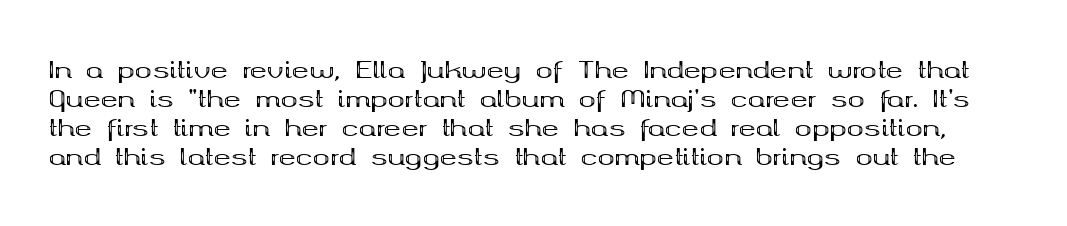
Q: Is the text bold? A: Yes.
Q: Is the text italic (slanted)? A: No, it is upright.
Q: Is the text underlined? A: No.
Q: Is the spacing between letters normal or unusually wide? A: Normal.
Q: Is the spacing between lines tight, normal or loose? A: Normal.
